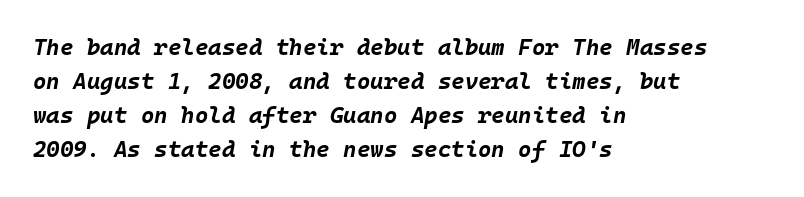
Q: Is the text bold? A: Yes.
Q: Is the text italic (slanted)? A: Yes, it leans right by about 10 degrees.
Q: Is the text underlined? A: No.
Q: How is the paragraph aligned? A: Left-aligned.
Q: Is the spacing between letters normal or unusually wide? A: Normal.
Q: Is the spacing between lines tight, normal or loose? A: Normal.
